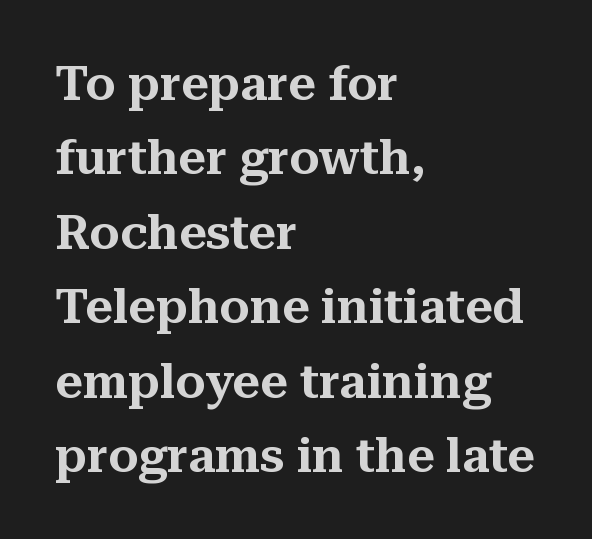
Q: Is the text italic (slanted)? A: No, it is upright.
Q: Is the typeface a serif or a sans-serif typeface? A: Serif.
Q: Is the text underlined? A: No.
Q: How is the paragraph aligned? A: Left-aligned.
Q: Is the spacing between letters normal or unusually wide? A: Normal.
Q: Is the spacing between lines tight, normal or loose? A: Normal.
Q: Width (condensed, normal, or wide)? A: Normal.
Q: Stroke contrast? A: Medium.
Q: x-height? A: Medium.
Q: Monospaced? A: No.
